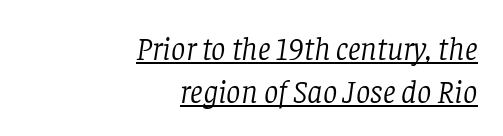
Looking at the ascenders, they clearly lean. In terms of leading, this rendering sits right in the middle. Think of a printed novel: that variable character pitch is what you see here. The weight would be labelled regular, book, light, or lighter still.
